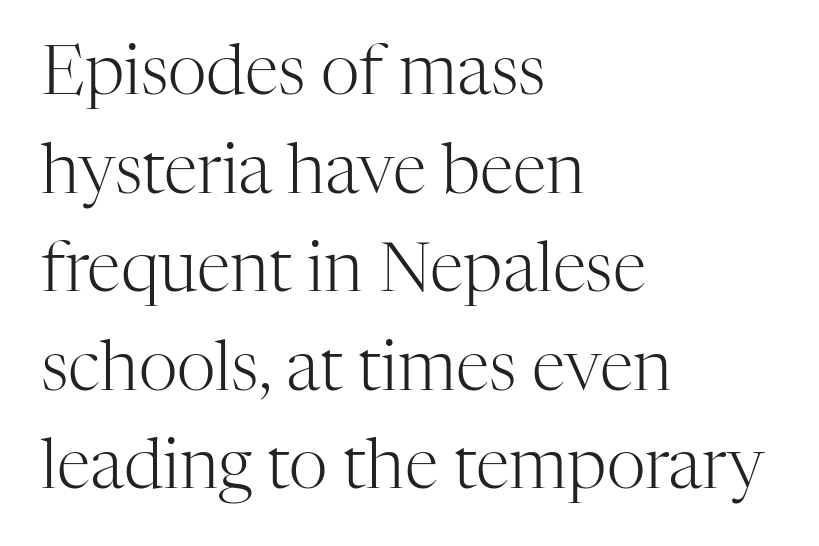
{"serif": "yes", "italic": "no", "bold": "no", "weight": "light", "width": "normal", "stroke_contrast": "high", "x_height": "medium", "monospaced": "no", "underline": "no", "align": "left", "line_spacing": "normal", "line_spacing_ratio": 1.45, "letter_spacing": "normal", "letter_spacing_em": 0.0, "glyph_px": 68}
